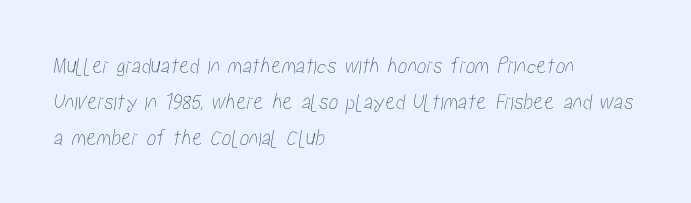
Check the space under the baseline: it is left empty. Successive baselines arrive at the customary interval. No extra tracking has been applied to these lines. The paragraph has a hard left edge and a soft right edge.
